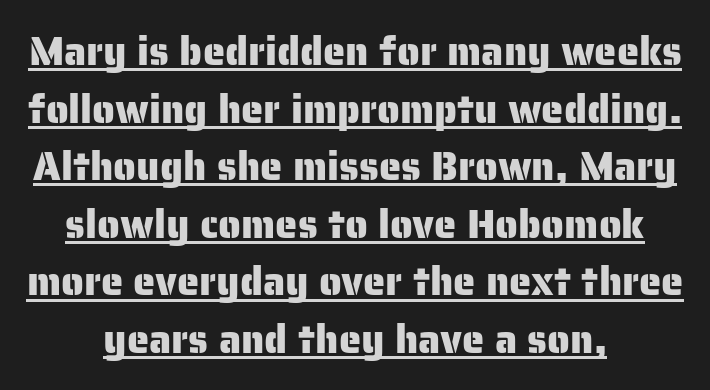
You could call the tracking neutral — neither tight nor loose. The passage shown is typed in a proportional face where columns would drift. Short and long lines alike share a common midpoint. A typesetter would label this face a sans. The type sits square on the baseline with zero lean. The string is rendered with underlining switched on.
